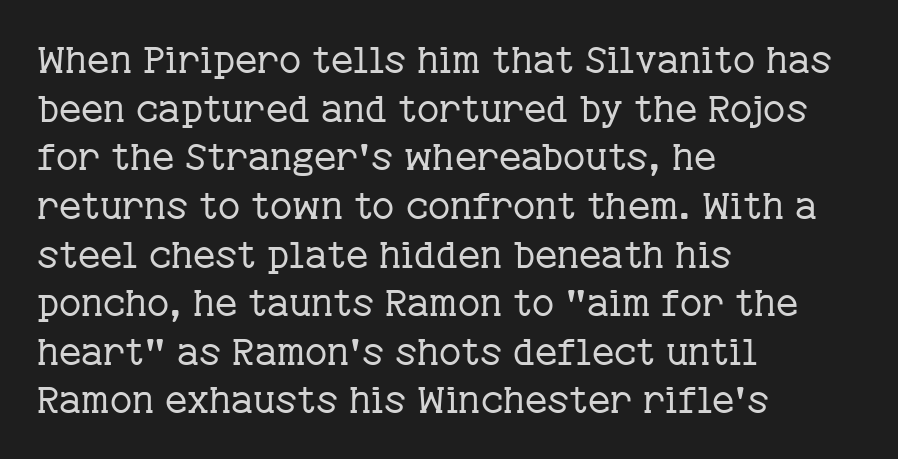
{"serif": "yes", "italic": "no", "bold": "no", "weight": "regular", "width": "normal", "stroke_contrast": "low", "x_height": "medium", "monospaced": "no", "underline": "no", "align": "left", "line_spacing": "normal", "line_spacing_ratio": 1.28, "letter_spacing": "normal", "letter_spacing_em": 0.0, "glyph_px": 38}
